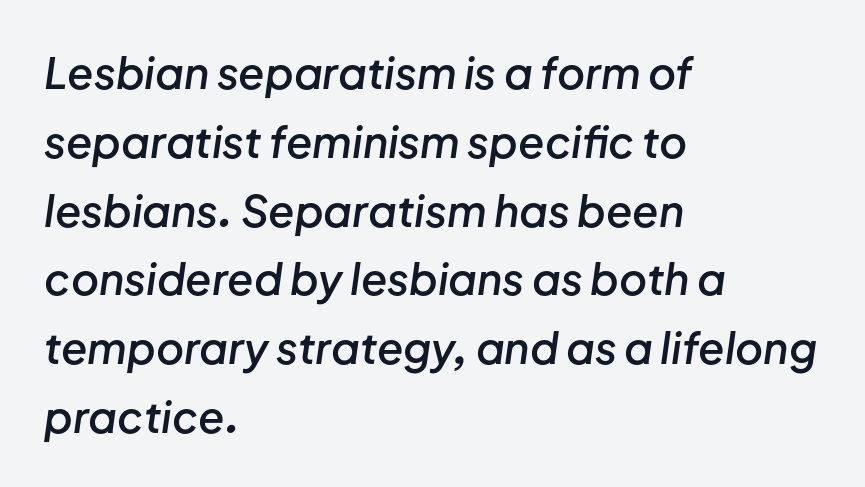
Q: Is the text bold? A: Semi-bold.
Q: Is the text italic (slanted)? A: Yes, it leans right by about 8 degrees.
Q: Is the text underlined? A: No.
Q: How is the paragraph aligned? A: Left-aligned.
Q: Is the spacing between letters normal or unusually wide? A: Normal.
Q: Is the spacing between lines tight, normal or loose? A: Normal.
Q: Width (condensed, normal, or wide)? A: Normal.
Q: Stroke contrast? A: Low.
Q: x-height? A: Medium.
Q: Monospaced? A: No.
